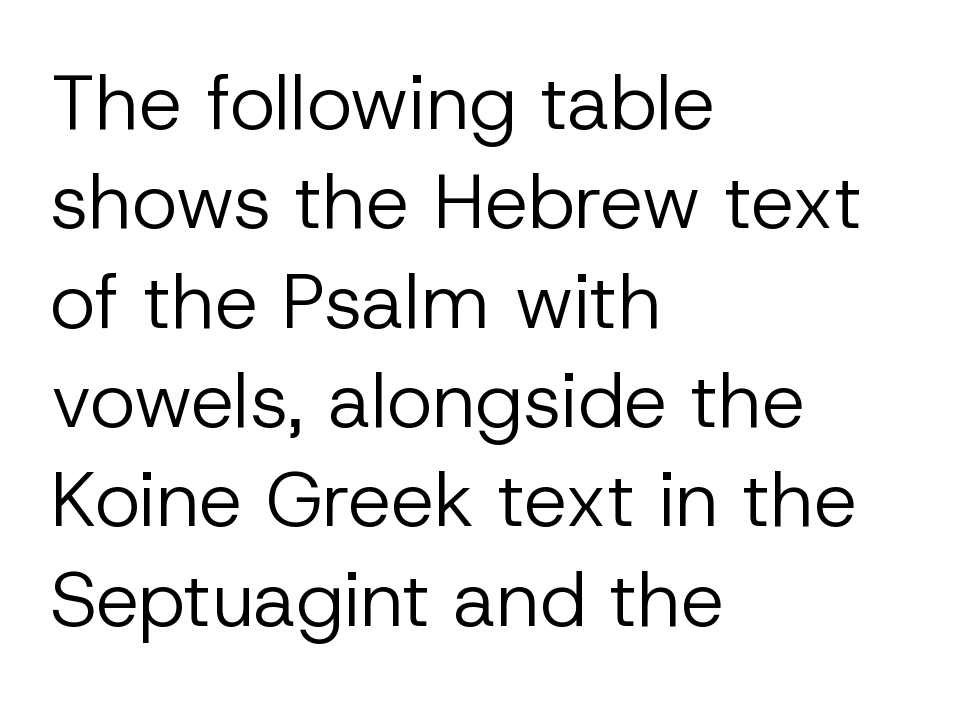
Reading down the column, the eye jumps a familiar distance to each next line. Weight: not bold — regular or lighter. You can tell it's not italic because the verticals are truly vertical. Quick note: underline off.
